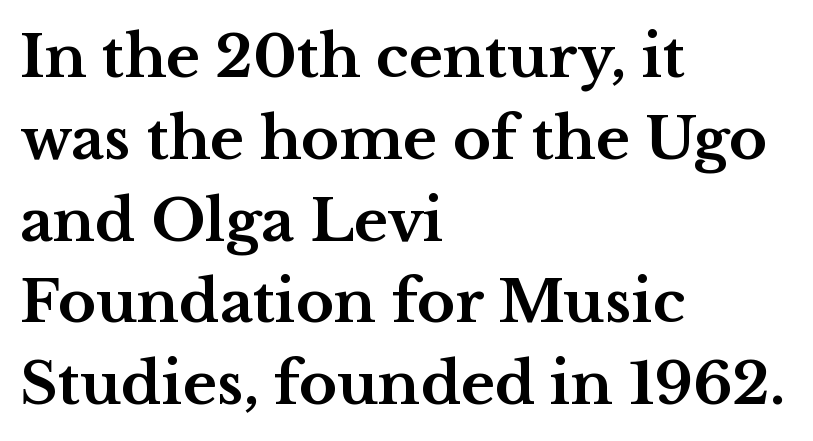
The image shows 58 px bold, wide serif type, upright; set left-aligned, normal line spacing (1.41x), normal letter spacing, not underlined; medium stroke contrast and a medium x-height.
